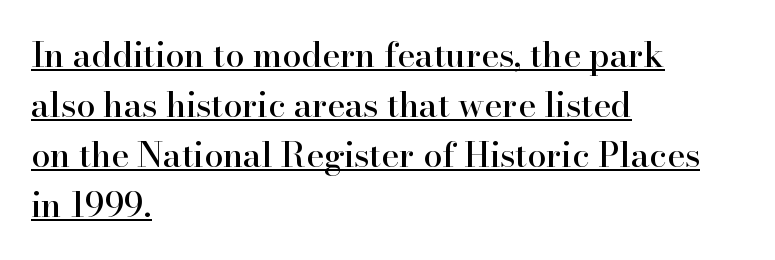
Q: Is the text italic (slanted)? A: No, it is upright.
Q: Is the typeface a serif or a sans-serif typeface? A: Serif.
Q: Is the text underlined? A: Yes.
Q: How is the paragraph aligned? A: Left-aligned.
Q: Is the spacing between letters normal or unusually wide? A: Normal.
Q: Is the spacing between lines tight, normal or loose? A: Normal.
Q: Width (condensed, normal, or wide)? A: Normal.
Q: Stroke contrast? A: High.
Q: x-height? A: Small.
Q: Monospaced? A: No.
